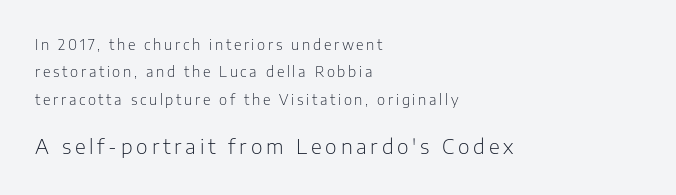
Q: Is the text bold? A: No.
Q: Is the text italic (slanted)? A: No, it is upright.
Q: Is the text underlined? A: No.
Q: How is the paragraph aligned? A: Left-aligned.
Q: Is the spacing between lines tight, normal or loose? A: Loose.
Q: Which block of text is set in a larger size, the first (top) or the second (bottom)? A: The second (bottom) one.
